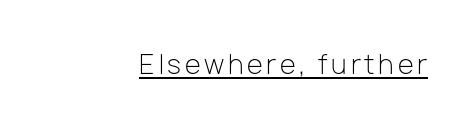
{"italic": "no", "bold": "no", "underline": "yes", "glyph_px": 26}
